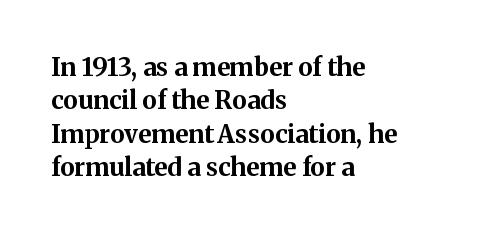
{"italic": "no", "bold": "yes", "underline": "no", "align": "left", "line_spacing": "normal", "line_spacing_ratio": 1.34, "letter_spacing": "normal", "letter_spacing_em": 0.0, "glyph_px": 25}
